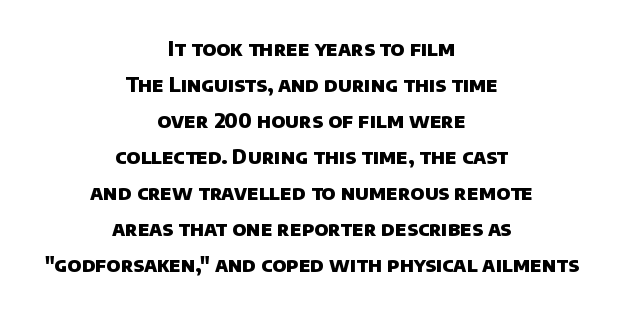
Q: Is the text bold? A: Yes.
Q: Is the text underlined? A: No.
Q: How is the paragraph aligned? A: Centered.
Q: Is the spacing between letters normal or unusually wide? A: Normal.
